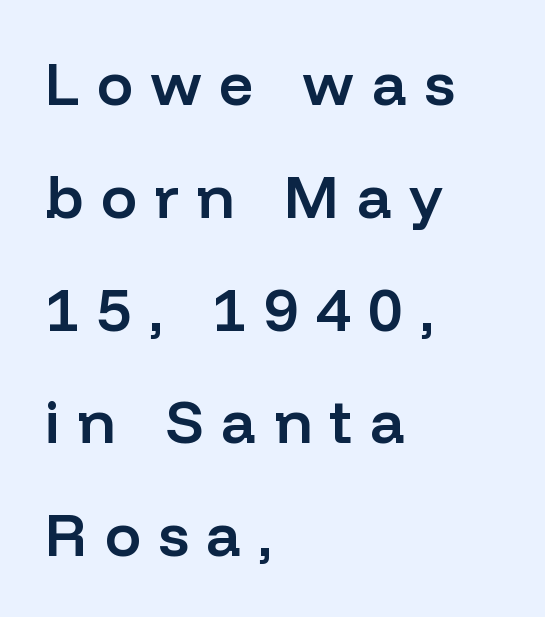
{"serif": "no", "italic": "no", "bold": "semi", "weight": "semibold", "width": "normal", "stroke_contrast": "low", "x_height": "medium", "monospaced": "no", "underline": "no", "align": "left", "line_spacing_ratio": 1.88, "letter_spacing": "wide", "letter_spacing_em": 0.29, "glyph_px": 60}
